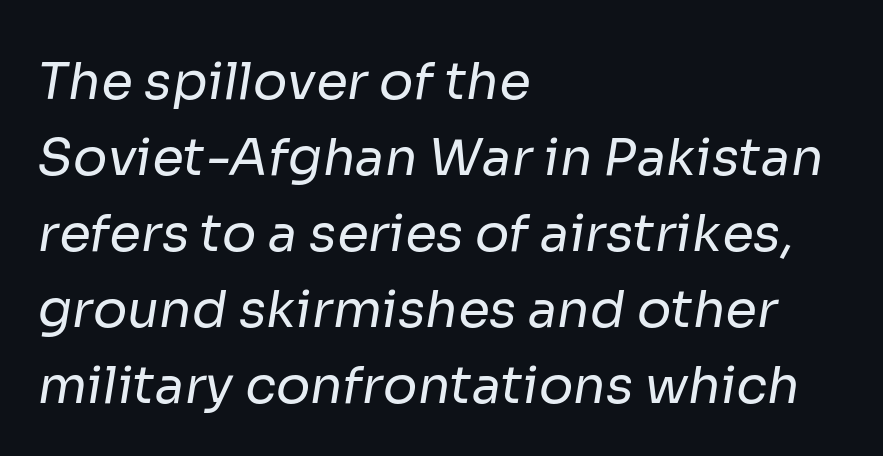
Q: Is the text bold? A: No.
Q: Is the typeface a serif or a sans-serif typeface? A: Sans-serif.
Q: Is the text underlined? A: No.
Q: How is the paragraph aligned? A: Left-aligned.
Q: Is the spacing between letters normal or unusually wide? A: Normal.
Q: Is the spacing between lines tight, normal or loose? A: Normal.
Q: Width (condensed, normal, or wide)? A: Normal.
Q: Stroke contrast? A: Low.
Q: x-height? A: Medium.
Q: Monospaced? A: No.
